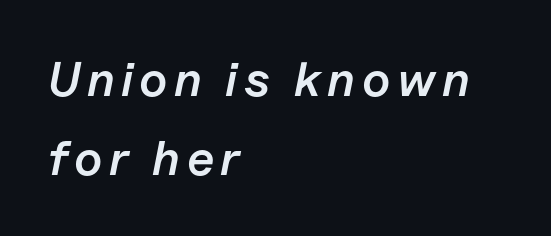
{"italic": "yes", "lean": "right", "slant_degrees": 11, "bold": "semi", "weight": "semibold", "width": "normal", "stroke_contrast": "low", "x_height": "medium", "monospaced": "no", "underline": "no", "align": "left", "line_spacing": "normal", "line_spacing_ratio": 1.62, "glyph_px": 49}
